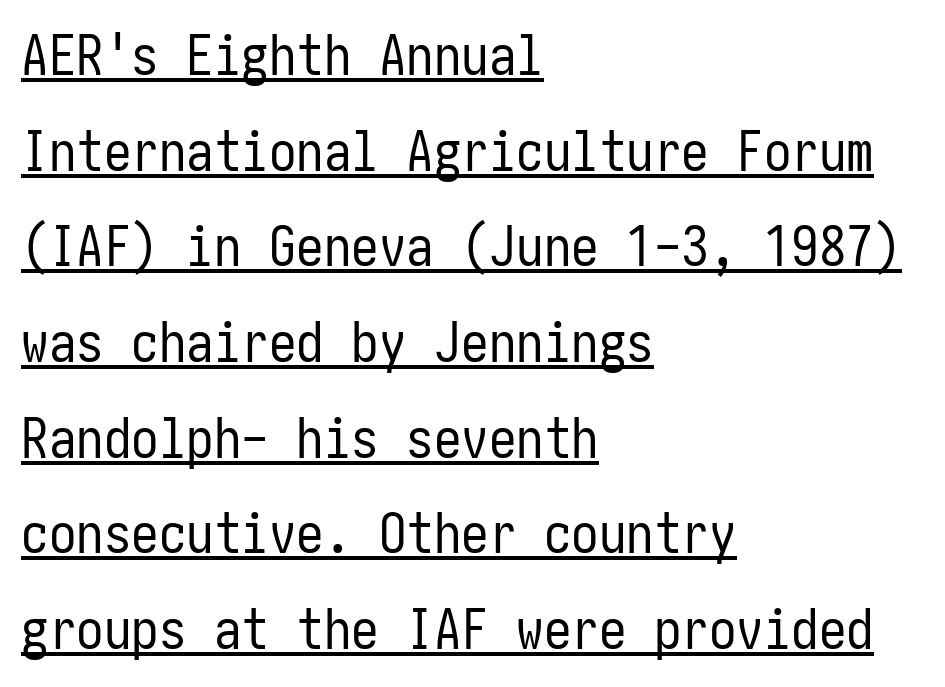
Q: Is the text bold? A: No.
Q: Is the text italic (slanted)? A: No, it is upright.
Q: Is the typeface a serif or a sans-serif typeface? A: Sans-serif.
Q: Is the text underlined? A: Yes.
Q: How is the paragraph aligned? A: Left-aligned.
Q: Is the spacing between letters normal or unusually wide? A: Normal.
Q: Width (condensed, normal, or wide)? A: Condensed.
Q: Stroke contrast? A: Low.
Q: x-height? A: Medium.
